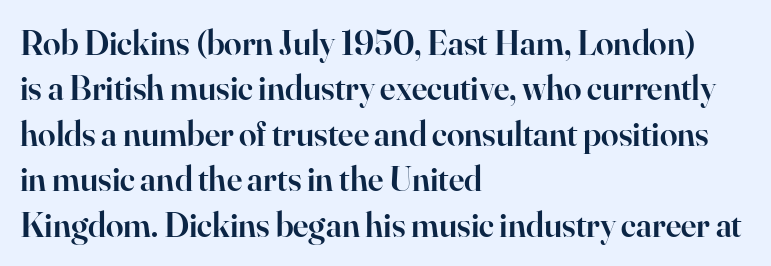
Q: Is the text bold? A: Semi-bold.
Q: Is the text italic (slanted)? A: No, it is upright.
Q: Is the typeface a serif or a sans-serif typeface? A: Serif.
Q: Is the text underlined? A: No.
Q: How is the paragraph aligned? A: Left-aligned.
Q: Is the spacing between letters normal or unusually wide? A: Normal.
Q: Is the spacing between lines tight, normal or loose? A: Normal.
Q: Width (condensed, normal, or wide)? A: Normal.
Q: Stroke contrast? A: High.
Q: x-height? A: Small.
Q: Monospaced? A: No.
